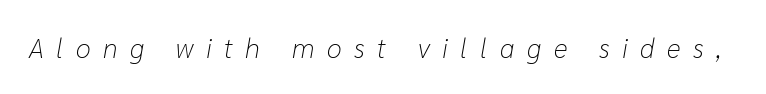
Glance below the letters and you will spot only blank space. These lines have a slow, spaced-out rhythm from letter to letter. If you drew a line through each stem, it would be angled. These glyphs show unthickened strokes, regular width or finer.
